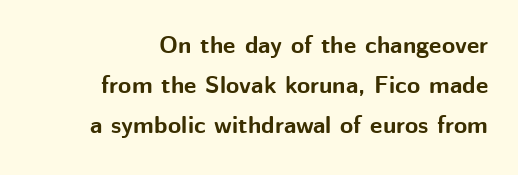
Q: Is the text bold? A: Yes.
Q: Is the text italic (slanted)? A: No, it is upright.
Q: Is the text underlined? A: No.
Q: How is the paragraph aligned? A: Right-aligned.
Q: Is the spacing between letters normal or unusually wide? A: Normal.
Q: Is the spacing between lines tight, normal or loose? A: Normal.
